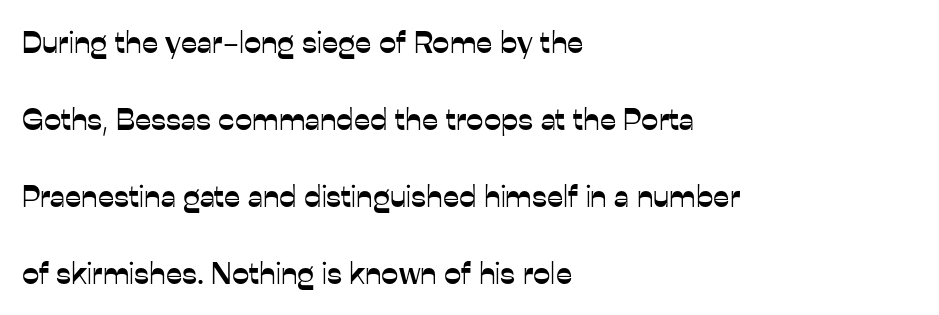
Q: Is the text italic (slanted)? A: No, it is upright.
Q: Is the typeface a serif or a sans-serif typeface? A: Sans-serif.
Q: Is the text underlined? A: No.
Q: How is the paragraph aligned? A: Left-aligned.
Q: Is the spacing between letters normal or unusually wide? A: Normal.
Q: Is the spacing between lines tight, normal or loose? A: Loose.
Q: Width (condensed, normal, or wide)? A: Normal.
Q: Stroke contrast? A: Low.
Q: x-height? A: Medium.
Q: Monospaced? A: No.
